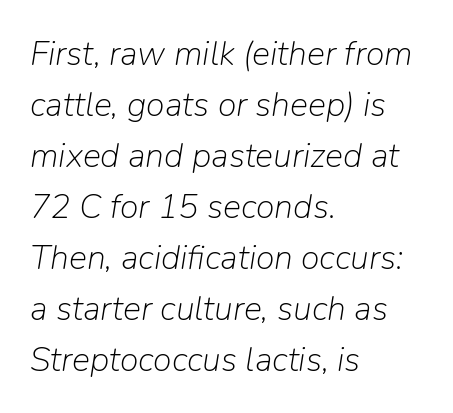
Words appear dense and cohesive because spacing is normal. This sample has the flowing, uneven cadence of proportional lettering. Is the block centered? No — it sits flush against the left margin. Rows of type keep a routine distance in the vertical direction. Counters stay open thanks to moderate or lighter strokes. Bare-footed words on every line.
